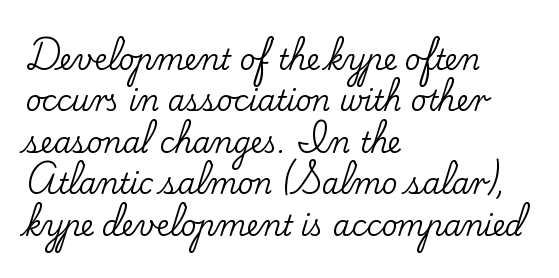
Q: Is the text italic (slanted)? A: Yes.
Q: Is the typeface a serif or a sans-serif typeface? A: Serif.
Q: Is the text underlined? A: No.
Q: How is the paragraph aligned? A: Left-aligned.
Q: Is the spacing between letters normal or unusually wide? A: Normal.
Q: Is the spacing between lines tight, normal or loose? A: Normal.
Q: Width (condensed, normal, or wide)? A: Normal.
Q: Stroke contrast? A: Low.
Q: x-height? A: Small.
Q: Monospaced? A: No.
